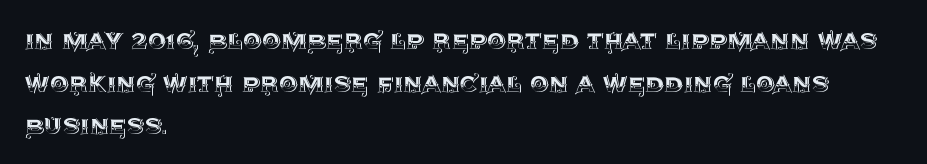
{"italic": "no", "width": "normal", "x_height": "large", "monospaced": "no", "underline": "no", "align": "left", "line_spacing": "normal", "line_spacing_ratio": 1.42, "letter_spacing": "normal", "letter_spacing_em": 0.0, "glyph_px": 30}
